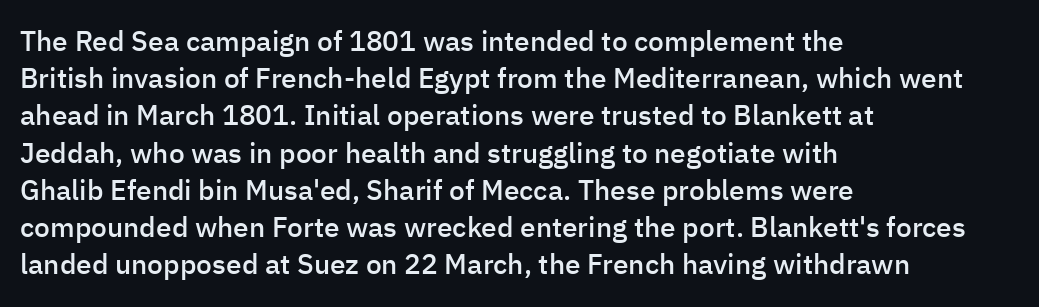
Q: Is the text bold? A: Semi-bold.
Q: Is the text italic (slanted)? A: No, it is upright.
Q: Is the typeface a serif or a sans-serif typeface? A: Sans-serif.
Q: Is the text underlined? A: No.
Q: How is the paragraph aligned? A: Left-aligned.
Q: Is the spacing between letters normal or unusually wide? A: Normal.
Q: Is the spacing between lines tight, normal or loose? A: Normal.
Q: Width (condensed, normal, or wide)? A: Normal.
Q: Stroke contrast? A: Low.
Q: x-height? A: Medium.
Q: Monospaced? A: No.
